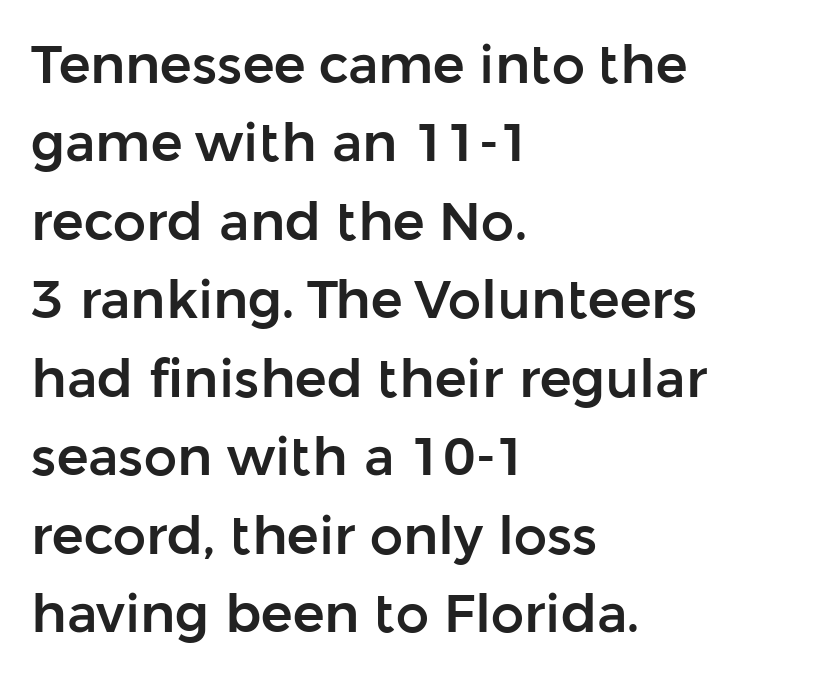
The image shows 53 px sans-serif type, upright; set left-aligned, normal line spacing (1.48x), normal letter spacing, not underlined; low stroke contrast and a medium x-height.
